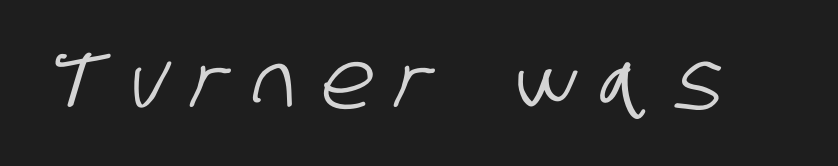
The image shows 80 px condensed sans-serif type; set unusually wide letter spacing (+0.3 em), not underlined; low stroke contrast and a large x-height.
